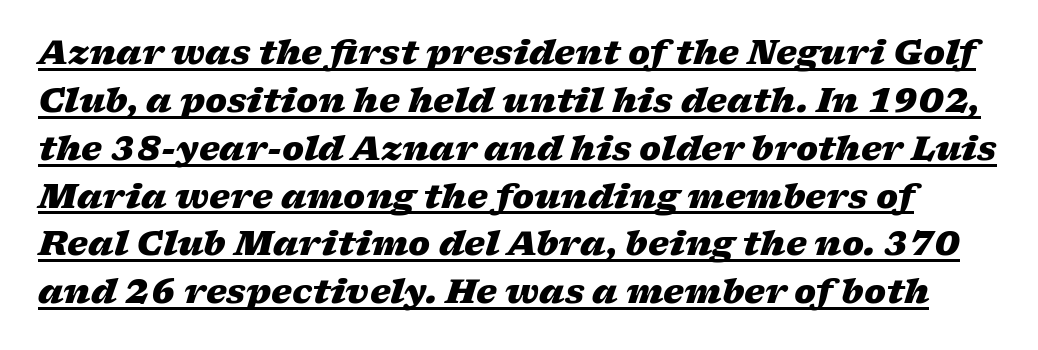
{"italic": "yes", "lean": "right", "slant_degrees": 17, "bold": "yes", "weight": "heavy", "width": "wide", "stroke_contrast": "low", "x_height": "medium", "monospaced": "no", "underline": "yes", "line_spacing": "normal", "line_spacing_ratio": 1.45, "letter_spacing": "normal", "letter_spacing_em": 0.0, "glyph_px": 33}
